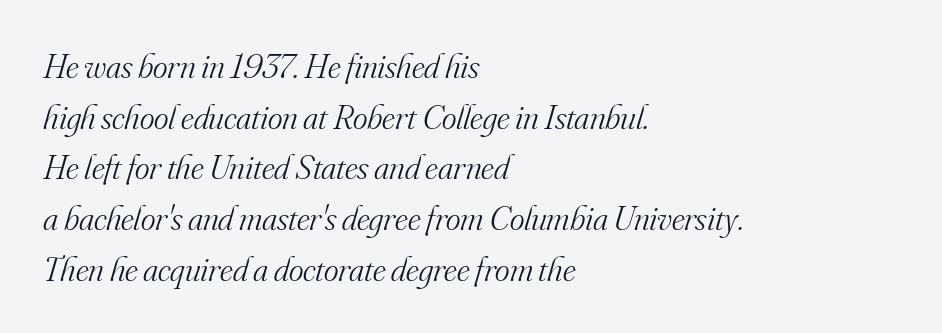
The image shows 35 px light serif type, italic (leaning right); set left-aligned, normal line spacing (1.45x), normal letter spacing, not underlined; medium stroke contrast and a small x-height.
